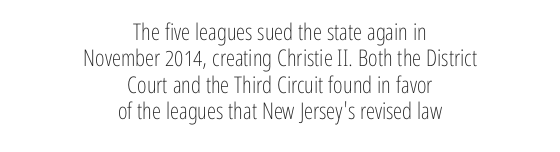
Q: Is the text bold? A: No.
Q: Is the text italic (slanted)? A: No, it is upright.
Q: Is the text underlined? A: No.
Q: How is the paragraph aligned? A: Centered.
Q: Is the spacing between letters normal or unusually wide? A: Normal.
Q: Is the spacing between lines tight, normal or loose? A: Tight.
